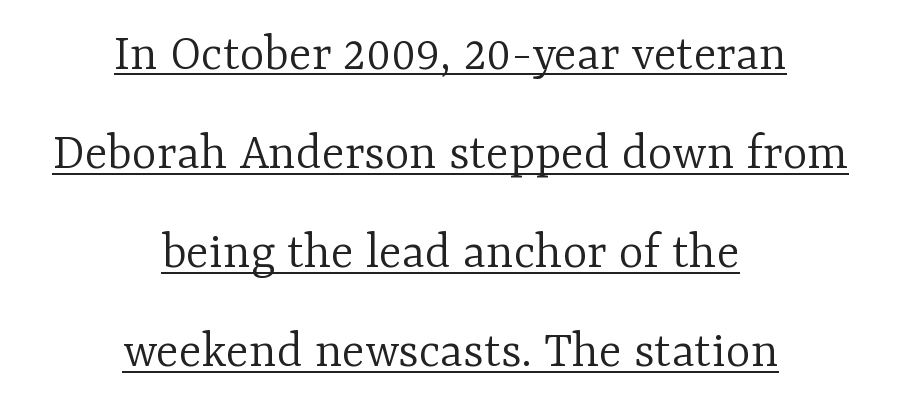
Q: Is the text bold? A: No.
Q: Is the text italic (slanted)? A: No, it is upright.
Q: Is the typeface a serif or a sans-serif typeface? A: Serif.
Q: Is the text underlined? A: Yes.
Q: How is the paragraph aligned? A: Centered.
Q: Is the spacing between letters normal or unusually wide? A: Normal.
Q: Width (condensed, normal, or wide)? A: Normal.
Q: Stroke contrast? A: Low.
Q: x-height? A: Medium.
Q: Monospaced? A: No.
